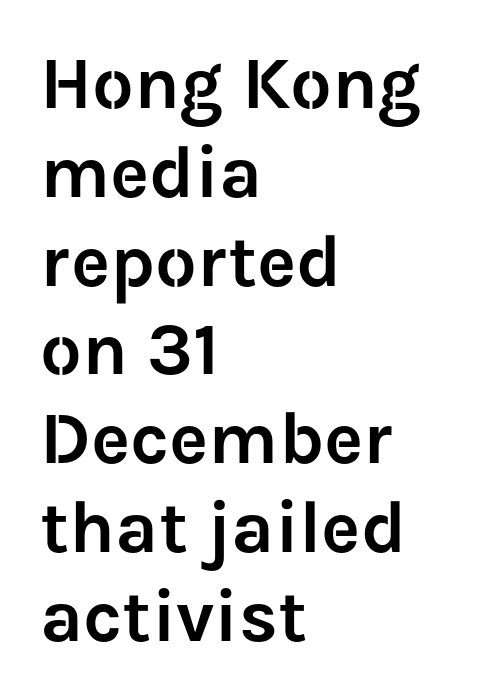
Q: Is the text italic (slanted)? A: No, it is upright.
Q: Is the typeface a serif or a sans-serif typeface? A: Sans-serif.
Q: Is the text underlined? A: No.
Q: How is the paragraph aligned? A: Left-aligned.
Q: Is the spacing between letters normal or unusually wide? A: Normal.
Q: Width (condensed, normal, or wide)? A: Normal.
Q: Stroke contrast? A: Low.
Q: x-height? A: Medium.
Q: Monospaced? A: No.
